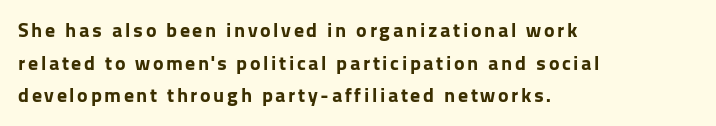
Every character sits straight up, as roman type does. A typesetter would call this leading conventional body-copy spacing. Horizontal alignment here is leftward, the default for most running prose. Rule under the text: the space is simply empty. What weight is shown? A full bold with thick strokes.
